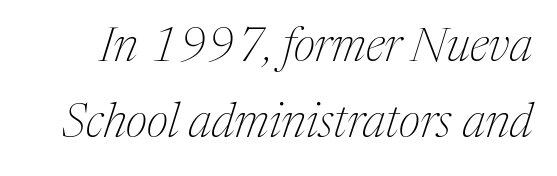
The letterforms sit shoulder to shoulder at normal distance. This sample has the flowing, uneven cadence of proportional lettering. This reads as an unemphasized weight, regular at the heaviest. Font category for this specimen: serif. Notice how descenders clear the ascenders below comfortably — that's standard leading.
